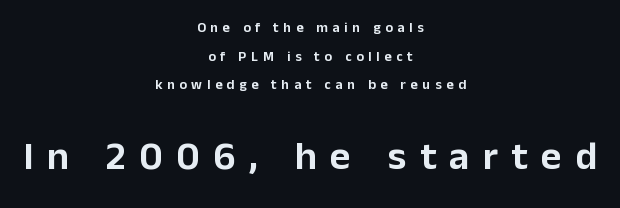
Centered paragraph, ragged on both sides. This sample has the flowing, uneven cadence of proportional lettering. The zone under the glyphs is completely vacant. Block two is the big one; block one sits smaller above it.
